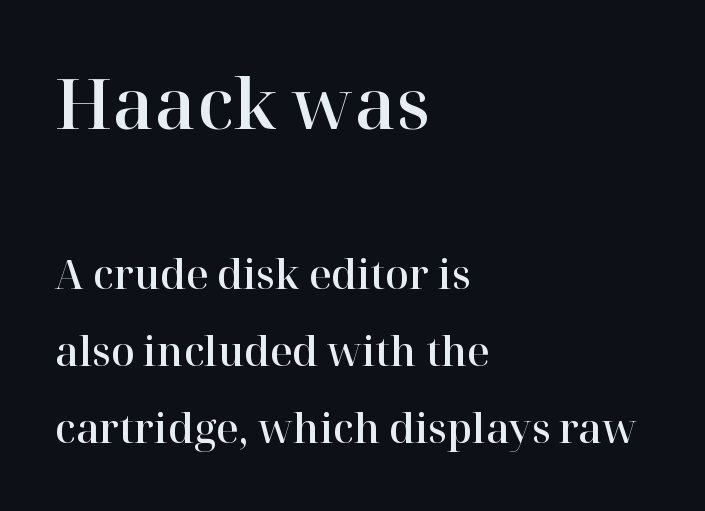
Q: Is the text italic (slanted)? A: No, it is upright.
Q: Is the typeface a serif or a sans-serif typeface? A: Serif.
Q: Is the text underlined? A: No.
Q: How is the paragraph aligned? A: Left-aligned.
Q: Is the spacing between letters normal or unusually wide? A: Normal.
Q: Is the spacing between lines tight, normal or loose? A: Loose.
Q: Which block of text is set in a larger size, the first (top) or the second (bottom)? A: The first (top) one.
Q: Width (condensed, normal, or wide)? A: Normal.
Q: Stroke contrast? A: High.
Q: x-height? A: Medium.
Q: Monospaced? A: No.
